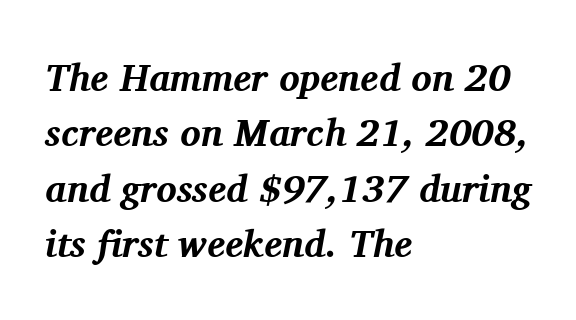
The image shows 38 px bold serif type, italic (leaning right); set left-aligned, normal line spacing (1.46x), normal letter spacing, not underlined; medium stroke contrast and a medium x-height.
